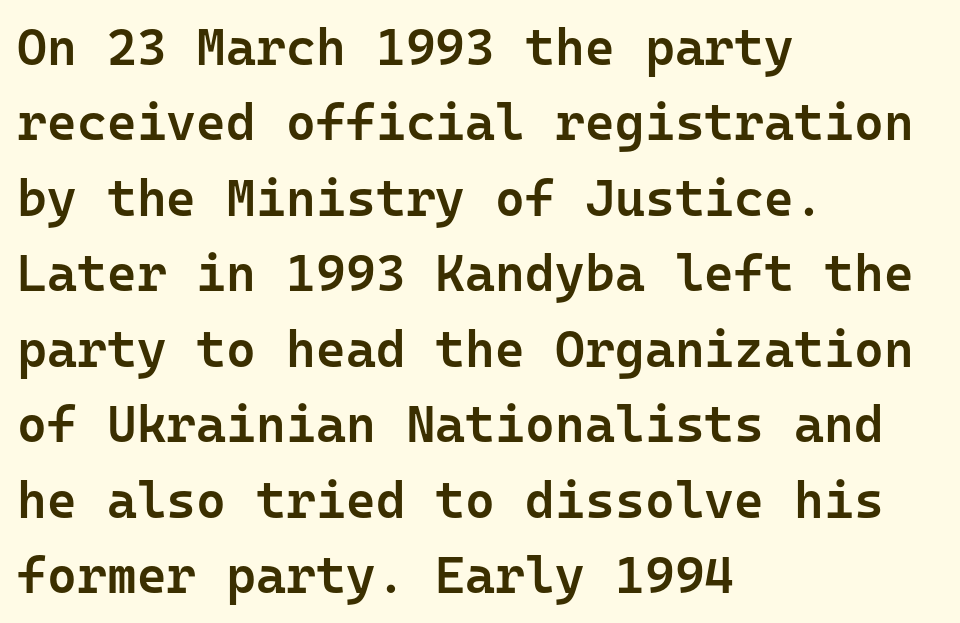
Q: Is the text bold? A: Semi-bold.
Q: Is the text italic (slanted)? A: No, it is upright.
Q: Is the typeface a serif or a sans-serif typeface? A: Sans-serif.
Q: Is the text underlined? A: No.
Q: How is the paragraph aligned? A: Left-aligned.
Q: Is the spacing between letters normal or unusually wide? A: Normal.
Q: Is the spacing between lines tight, normal or loose? A: Normal.
Q: Width (condensed, normal, or wide)? A: Normal.
Q: Stroke contrast? A: Low.
Q: x-height? A: Medium.
Q: Monospaced? A: Yes.
